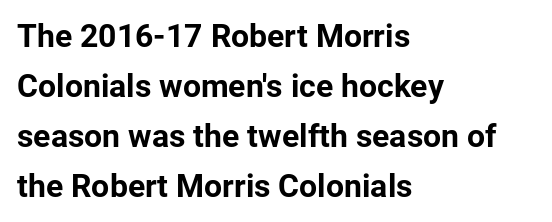
Q: Is the text bold? A: Yes.
Q: Is the text italic (slanted)? A: No, it is upright.
Q: Is the typeface a serif or a sans-serif typeface? A: Sans-serif.
Q: Is the text underlined? A: No.
Q: How is the paragraph aligned? A: Left-aligned.
Q: Is the spacing between letters normal or unusually wide? A: Normal.
Q: Is the spacing between lines tight, normal or loose? A: Normal.
Q: Width (condensed, normal, or wide)? A: Normal.
Q: Stroke contrast? A: Low.
Q: x-height? A: Medium.
Q: Monospaced? A: No.
